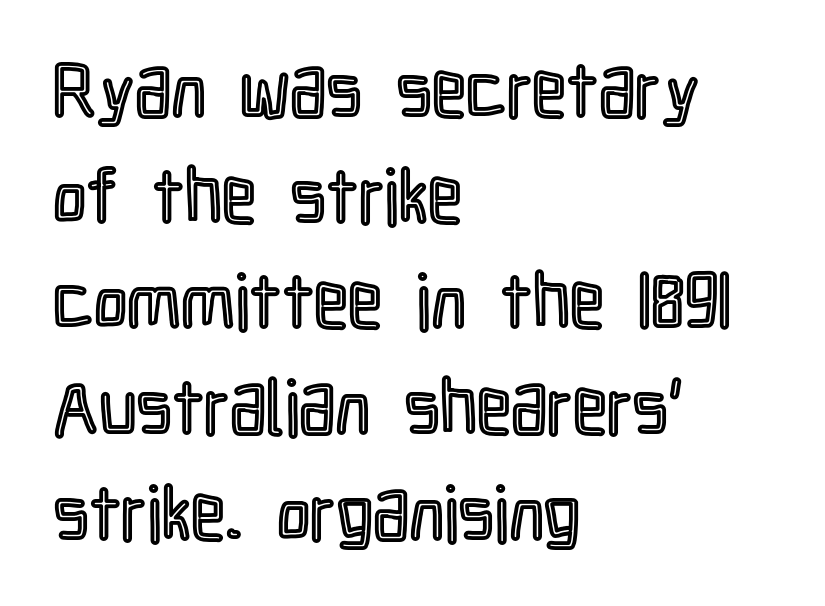
{"italic": "no", "width": "condensed", "x_height": "medium", "monospaced": "no", "underline": "no", "align": "left", "line_spacing": "normal", "line_spacing_ratio": 1.39, "letter_spacing": "normal", "letter_spacing_em": 0.0, "glyph_px": 76}
